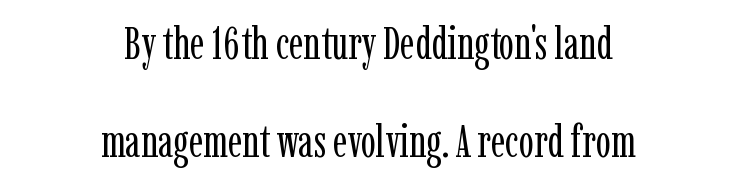
Q: Is the text bold? A: No.
Q: Is the text italic (slanted)? A: No, it is upright.
Q: Is the typeface a serif or a sans-serif typeface? A: Serif.
Q: Is the text underlined? A: No.
Q: How is the paragraph aligned? A: Centered.
Q: Is the spacing between letters normal or unusually wide? A: Normal.
Q: Is the spacing between lines tight, normal or loose? A: Loose.
Q: Width (condensed, normal, or wide)? A: Condensed.
Q: Stroke contrast? A: Low.
Q: x-height? A: Medium.
Q: Monospaced? A: No.
